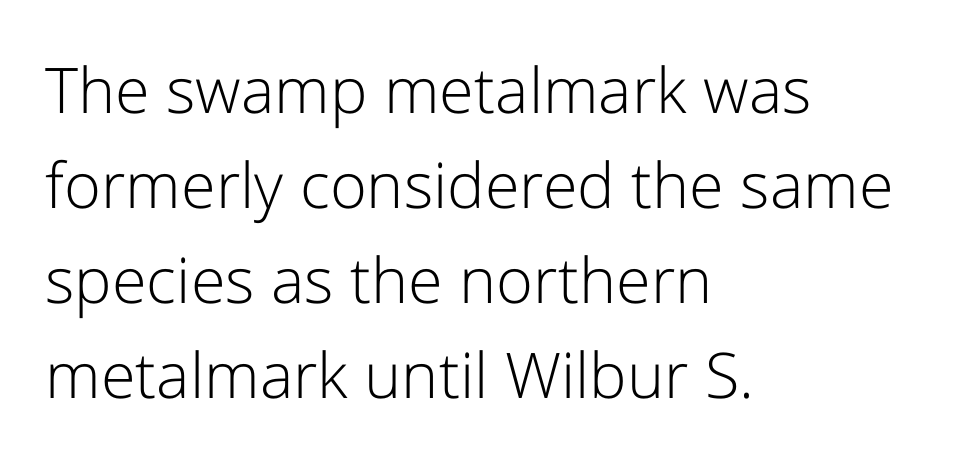
Q: Is the text bold? A: No.
Q: Is the text italic (slanted)? A: No, it is upright.
Q: Is the typeface a serif or a sans-serif typeface? A: Sans-serif.
Q: Is the text underlined? A: No.
Q: How is the paragraph aligned? A: Left-aligned.
Q: Is the spacing between letters normal or unusually wide? A: Normal.
Q: Is the spacing between lines tight, normal or loose? A: Normal.
Q: Width (condensed, normal, or wide)? A: Normal.
Q: Stroke contrast? A: Low.
Q: x-height? A: Medium.
Q: Monospaced? A: No.
